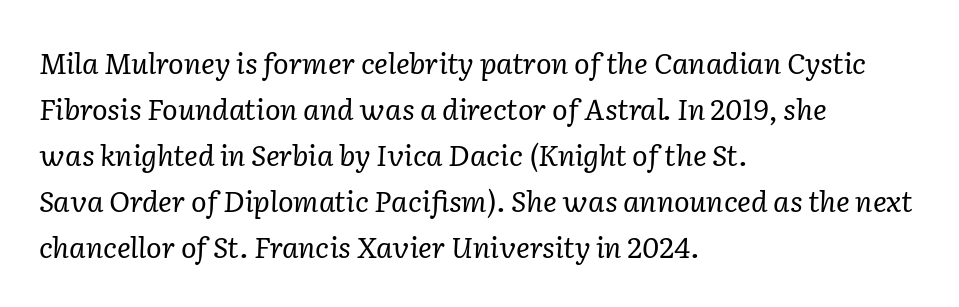
{"serif": "yes", "italic": "yes", "lean": "right", "slant_degrees": 2, "bold": "no", "weight": "regular", "width": "normal", "stroke_contrast": "low", "x_height": "medium", "monospaced": "no", "underline": "no", "align": "left", "line_spacing": "normal", "line_spacing_ratio": 1.59, "letter_spacing": "normal", "letter_spacing_em": 0.0, "glyph_px": 29}
